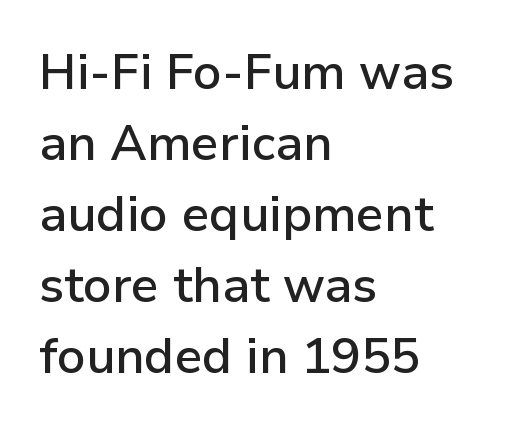
A typesetter would call this leading conventional body-copy spacing. The zone under the glyphs is completely vacant. Posture: upright roman. Does the weight exceed regular? Yes, but only to semibold. Does the type have serifs? No, each stem ends abruptly. The paragraph has a hard left edge and a soft right edge.
